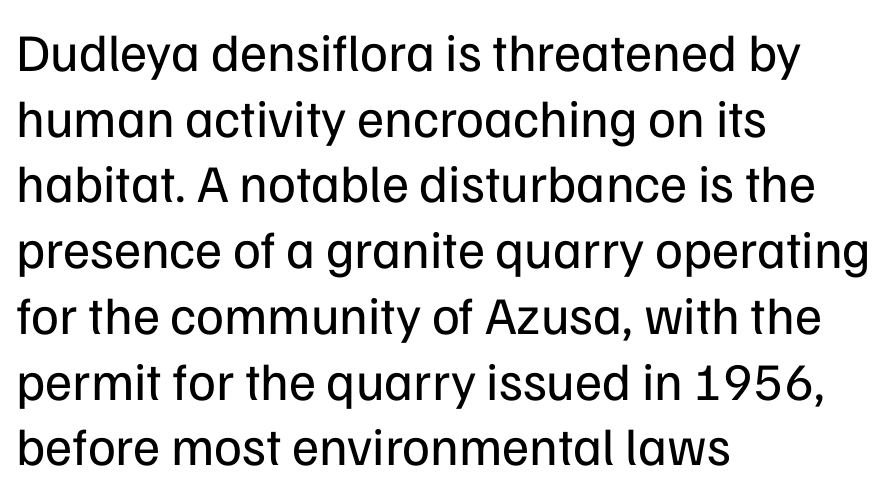
Q: Is the text bold? A: No.
Q: Is the text italic (slanted)? A: No, it is upright.
Q: Is the typeface a serif or a sans-serif typeface? A: Sans-serif.
Q: Is the text underlined? A: No.
Q: How is the paragraph aligned? A: Left-aligned.
Q: Is the spacing between letters normal or unusually wide? A: Normal.
Q: Width (condensed, normal, or wide)? A: Normal.
Q: Stroke contrast? A: Low.
Q: x-height? A: Medium.
Q: Monospaced? A: No.
